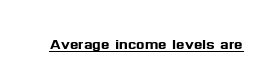
Q: Is the text italic (slanted)? A: No, it is upright.
Q: Is the text underlined? A: Yes.
Q: Is the spacing between letters normal or unusually wide? A: Normal.
